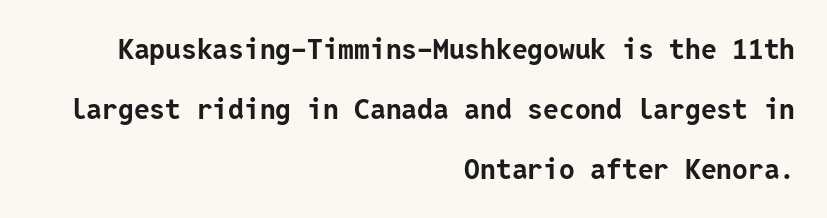
Q: Is the text bold? A: Yes.
Q: Is the text italic (slanted)? A: No, it is upright.
Q: Is the typeface a serif or a sans-serif typeface? A: Sans-serif.
Q: Is the text underlined? A: No.
Q: How is the paragraph aligned? A: Right-aligned.
Q: Is the spacing between letters normal or unusually wide? A: Normal.
Q: Is the spacing between lines tight, normal or loose? A: Loose.
Q: Width (condensed, normal, or wide)? A: Normal.
Q: Stroke contrast? A: Low.
Q: x-height? A: Medium.
